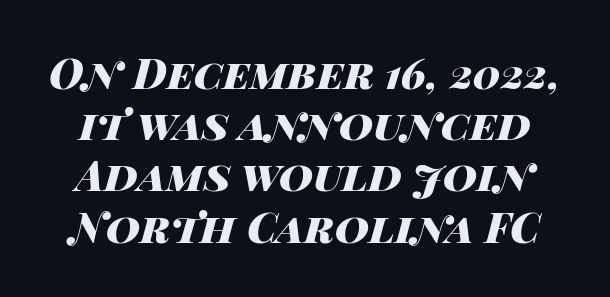
{"italic": "yes", "lean": "right", "slant_degrees": 14, "bold": "yes", "weight": "heavy", "width": "wide", "stroke_contrast": "high", "x_height": "large", "monospaced": "no", "underline": "no", "line_spacing_ratio": 1.22, "letter_spacing": "normal", "letter_spacing_em": 0.0, "glyph_px": 42}
